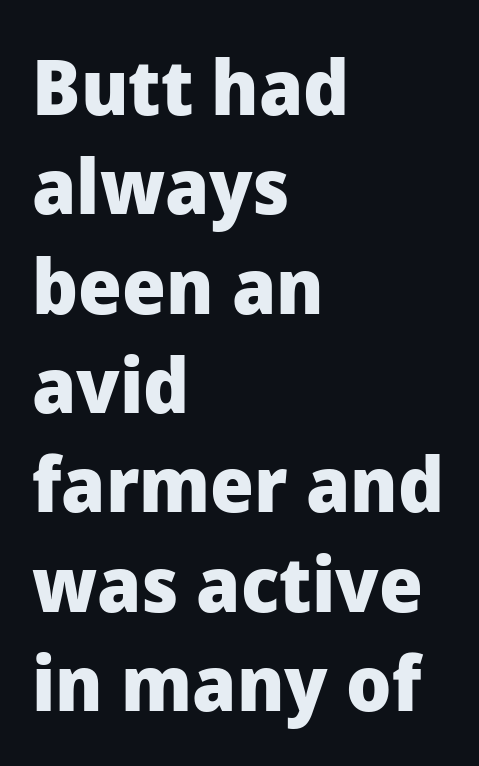
The image shows 77 px heavy sans-serif type, upright; set left-aligned, normal line spacing (1.29x), normal letter spacing, not underlined; low stroke contrast and a medium x-height.
